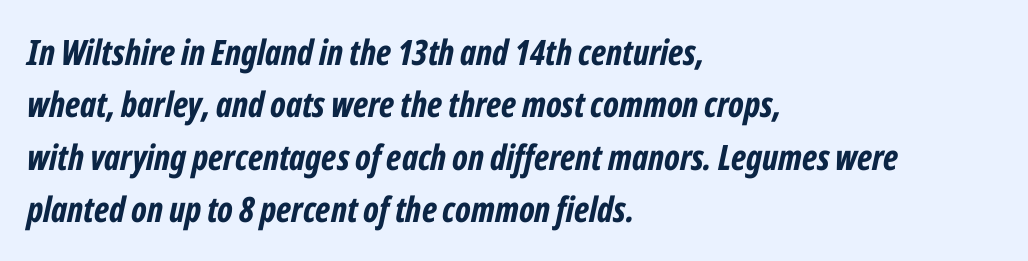
{"italic": "yes", "lean": "right", "slant_degrees": 12, "bold": "yes", "weight": "bold", "width": "condensed", "stroke_contrast": "low", "x_height": "medium", "monospaced": "no", "underline": "no", "align": "left", "line_spacing": "normal", "line_spacing_ratio": 1.5, "letter_spacing": "normal", "letter_spacing_em": 0.0, "glyph_px": 35}
